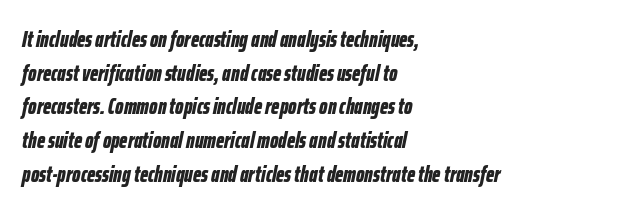
Compared with ordinary roman type, these characters are visibly tilted. Horizontally, the lines are justified to the leading edge only. How would I describe the line gaps? Plain and ordinary. Students, this is bold: see how much ink each stroke carries.
